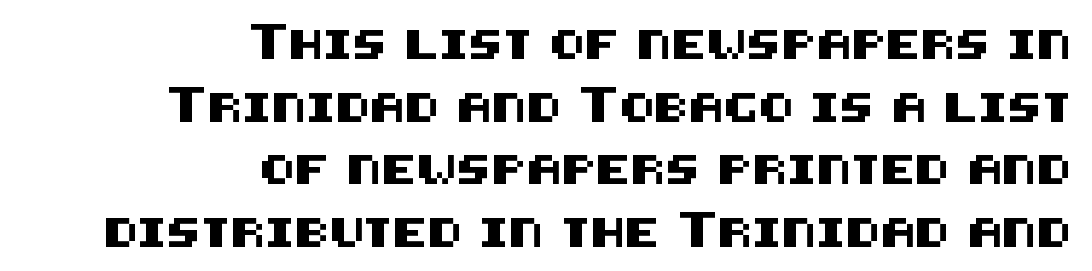
Honestly, there is no underline to notice here at all. Does the type have serifs? No, each stem ends abruptly. The typesetter chose a ragged-left arrangement here. Loosely led — the rows are spread out. Between one letter and the next there's only the usual sliver of space.
